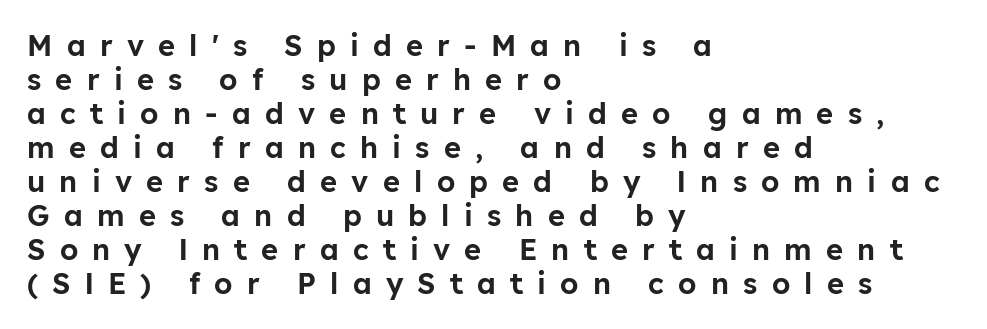
{"serif": "no", "italic": "no", "width": "normal", "stroke_contrast": "low", "x_height": "medium", "monospaced": "no", "underline": "no", "align": "left", "line_spacing_ratio": 1.17, "letter_spacing": "wide", "letter_spacing_em": 0.49, "glyph_px": 29}
